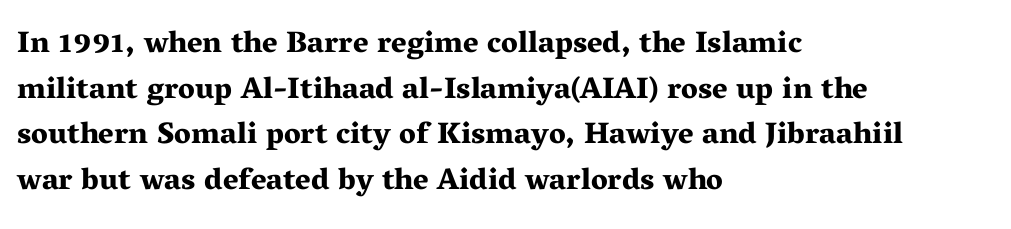
Strokes here are thick enough to call this a true bold. Tracking value appears to be zero — textbook default spacing. Descender tails drop into unmarked territory. One glance says typical: line gaps are just what's usual.
